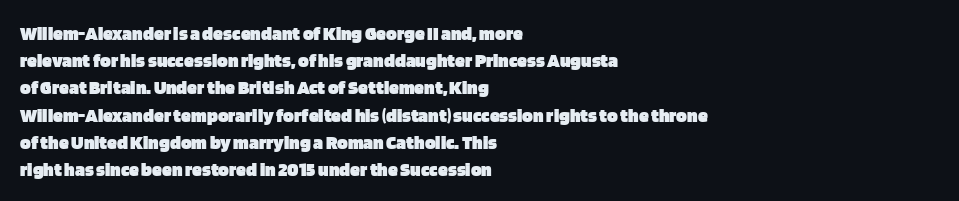
{"italic": "no", "bold": "yes", "underline": "no", "align": "left", "line_spacing": "normal", "line_spacing_ratio": 1.36, "letter_spacing": "normal", "letter_spacing_em": 0.0, "glyph_px": 20}
